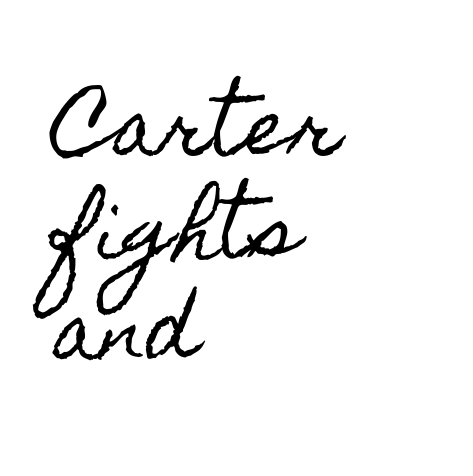
{"width": "condensed", "x_height": "small", "monospaced": "no", "underline": "no", "align": "left", "line_spacing": "normal", "line_spacing_ratio": 1.34, "letter_spacing": "normal", "letter_spacing_em": 0.0, "glyph_px": 76}
